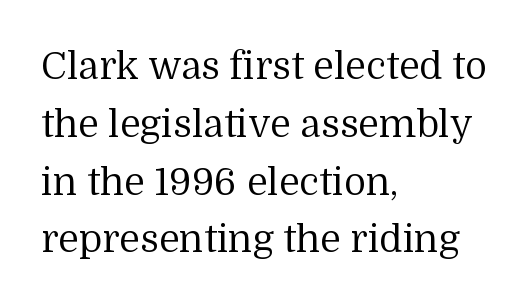
Q: Is the text bold? A: No.
Q: Is the text italic (slanted)? A: No, it is upright.
Q: Is the typeface a serif or a sans-serif typeface? A: Serif.
Q: Is the text underlined? A: No.
Q: How is the paragraph aligned? A: Left-aligned.
Q: Is the spacing between letters normal or unusually wide? A: Normal.
Q: Is the spacing between lines tight, normal or loose? A: Normal.
Q: Width (condensed, normal, or wide)? A: Normal.
Q: Stroke contrast? A: Medium.
Q: x-height? A: Medium.
Q: Monospaced? A: No.
